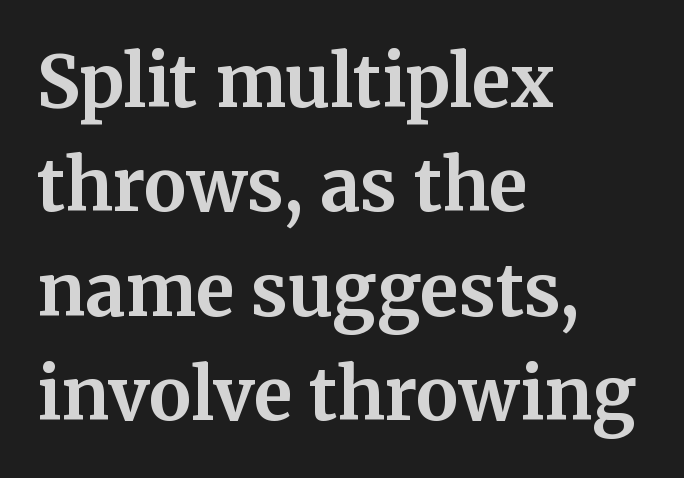
Q: Is the text bold? A: Yes.
Q: Is the text italic (slanted)? A: No, it is upright.
Q: Is the typeface a serif or a sans-serif typeface? A: Serif.
Q: Is the text underlined? A: No.
Q: How is the paragraph aligned? A: Left-aligned.
Q: Is the spacing between letters normal or unusually wide? A: Normal.
Q: Is the spacing between lines tight, normal or loose? A: Normal.
Q: Width (condensed, normal, or wide)? A: Normal.
Q: Stroke contrast? A: Medium.
Q: x-height? A: Medium.
Q: Monospaced? A: No.
